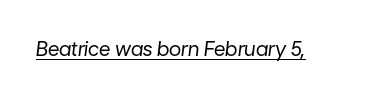
{"italic": "yes", "lean": "right", "slant_degrees": 7, "bold": "no", "underline": "yes", "letter_spacing": "normal", "letter_spacing_em": 0.0, "glyph_px": 20}
